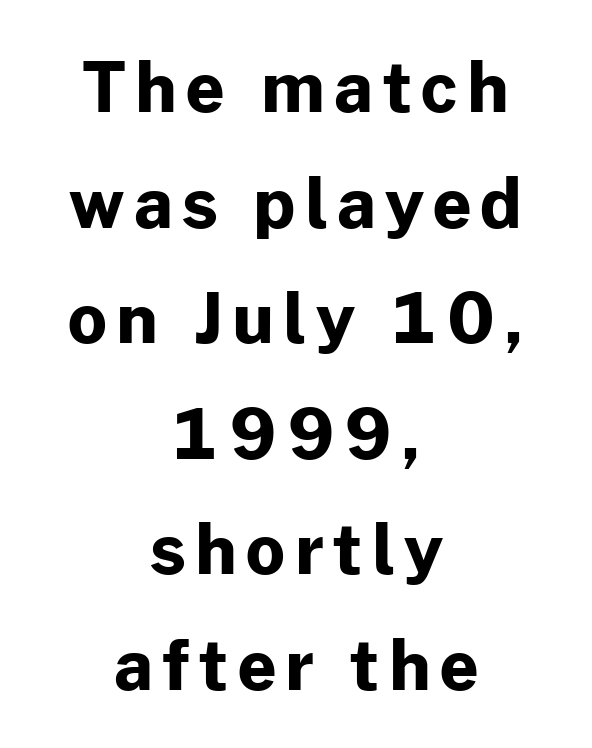
Q: Is the text bold? A: Yes.
Q: Is the text italic (slanted)? A: No, it is upright.
Q: Is the typeface a serif or a sans-serif typeface? A: Sans-serif.
Q: Is the text underlined? A: No.
Q: How is the paragraph aligned? A: Centered.
Q: Is the spacing between lines tight, normal or loose? A: Normal.
Q: Width (condensed, normal, or wide)? A: Normal.
Q: Stroke contrast? A: Low.
Q: x-height? A: Medium.
Q: Monospaced? A: No.
